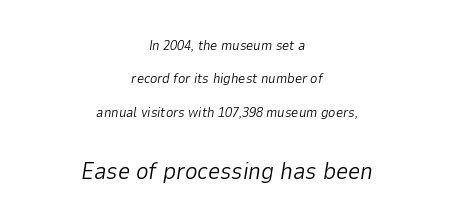
Line starts and ends both wander, symmetrically. Stroke mass is kept to a normal reading level or below. The lines are spread far apart with generous leading. The letters in the lower block stand taller than those in the block above. Short note: letters normally spaced.
